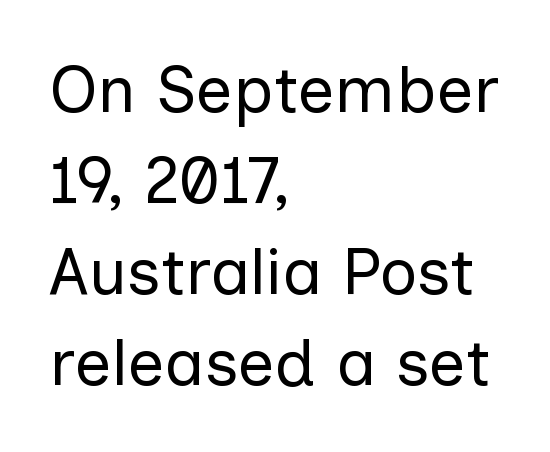
The letters carry no serifs — their stems end cleanly without finishing strokes. The tracking reads as untouched default to a designer's eye. A typesetter would call this proportional, since set widths differ per character. Every row of glyphs begins at an identical x-position on the left. The baseline area is clear.
